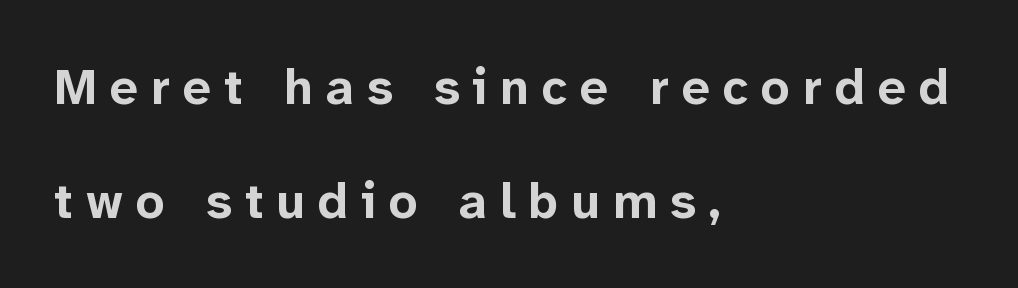
{"serif": "no", "italic": "no", "bold": "yes", "weight": "bold", "width": "normal", "stroke_contrast": "low", "x_height": "medium", "monospaced": "no", "underline": "no", "align": "left", "line_spacing": "loose", "line_spacing_ratio": 2.28, "letter_spacing": "wide", "letter_spacing_em": 0.26, "glyph_px": 50}
